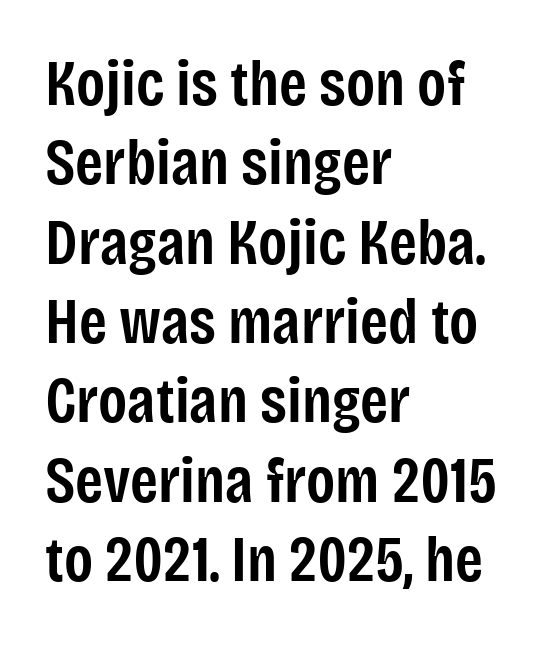
Q: Is the text bold? A: Semi-bold.
Q: Is the text italic (slanted)? A: No, it is upright.
Q: Is the typeface a serif or a sans-serif typeface? A: Sans-serif.
Q: Is the text underlined? A: No.
Q: How is the paragraph aligned? A: Left-aligned.
Q: Is the spacing between letters normal or unusually wide? A: Normal.
Q: Width (condensed, normal, or wide)? A: Condensed.
Q: Stroke contrast? A: Low.
Q: x-height? A: Large.
Q: Monospaced? A: No.
